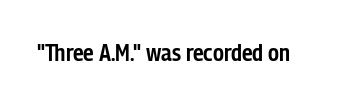
Quick note: underline off. Rendered with straight, roman letterforms. Each word holds together tightly as a unit, with standard inter-letter gaps. Slightly chunky letters — semibold, I'd say, not full bold.
